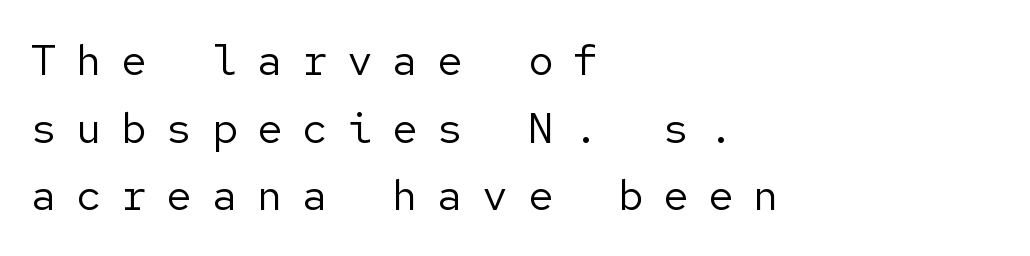
Q: Is the text bold? A: No.
Q: Is the text italic (slanted)? A: No, it is upright.
Q: Is the typeface a serif or a sans-serif typeface? A: Sans-serif.
Q: Is the text underlined? A: No.
Q: How is the paragraph aligned? A: Left-aligned.
Q: Is the spacing between letters normal or unusually wide? A: Unusually wide.
Q: Is the spacing between lines tight, normal or loose? A: Normal.
Q: Width (condensed, normal, or wide)? A: Normal.
Q: Stroke contrast? A: Low.
Q: x-height? A: Medium.
